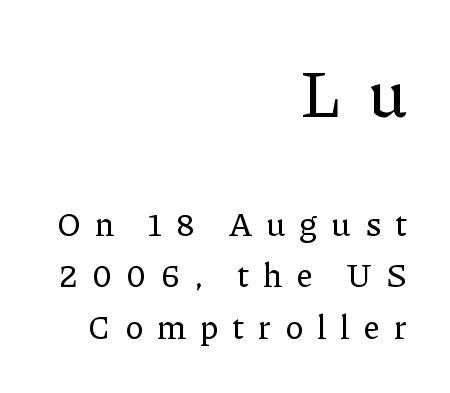
Is this a fixed-width face? No — the glyphs have proportional, varying widths. The rag falls on the left side of this text block. Tracking value appears strongly positive — letters spread wide. Posture: vertical. Yep, those are serifs on the letters. A normal amount of white space separates one row of letters from the next.
